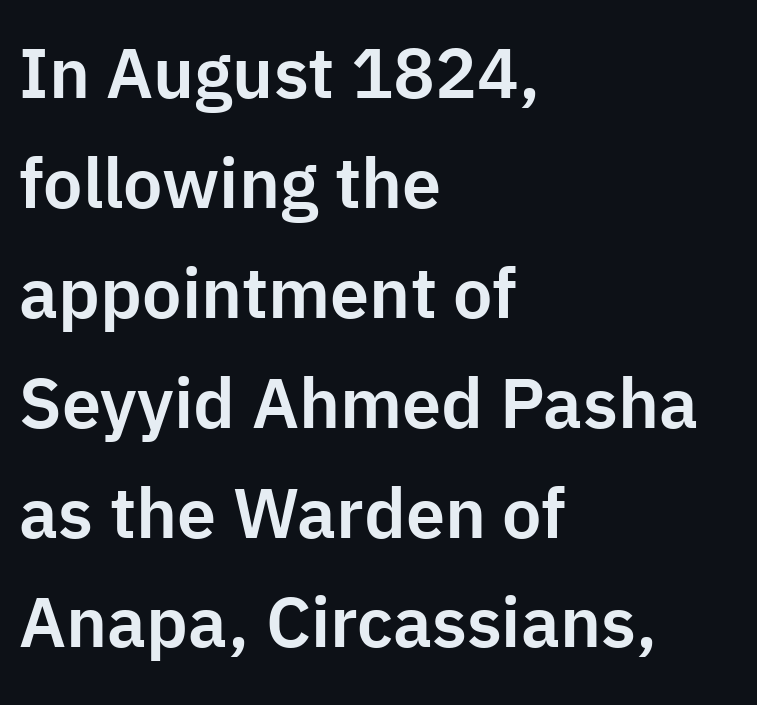
{"serif": "no", "italic": "no", "width": "normal", "stroke_contrast": "low", "x_height": "medium", "monospaced": "no", "underline": "no", "align": "left", "line_spacing": "normal", "line_spacing_ratio": 1.57, "letter_spacing": "normal", "letter_spacing_em": 0.0, "glyph_px": 70}
